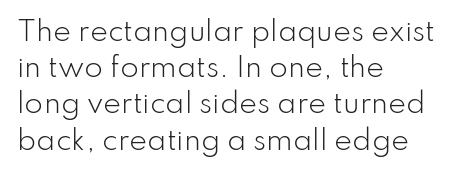
The strokes carry an ordinary text weight at most. Teacher's note: observe the even left margin — that is flush-left alignment. The lines sit at an ordinary, default distance from one another. Does extra space separate the letters? No, they use regular spacing. Posture: vertical. The specimen omits any rule beneath the text block's lines.
